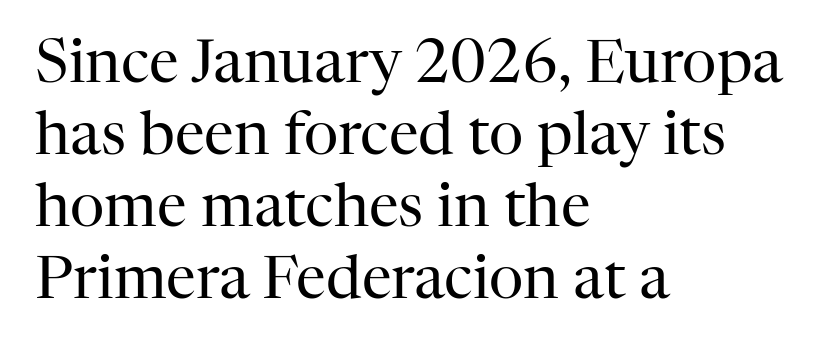
Q: Is the text bold? A: No.
Q: Is the text italic (slanted)? A: No, it is upright.
Q: Is the typeface a serif or a sans-serif typeface? A: Serif.
Q: Is the text underlined? A: No.
Q: How is the paragraph aligned? A: Left-aligned.
Q: Is the spacing between letters normal or unusually wide? A: Normal.
Q: Width (condensed, normal, or wide)? A: Normal.
Q: Stroke contrast? A: High.
Q: x-height? A: Medium.
Q: Monospaced? A: No.
